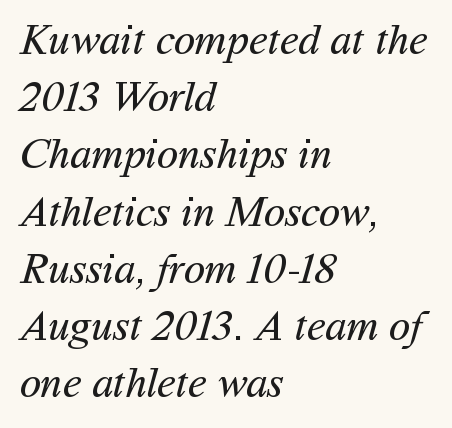
Anything drawn beneath the words? Only blank space. Each line starts at the same left margin while the right side varies. The letters sit at their default tracking, neither squeezed nor spread. The leading is moderate, giving the passage an even texture.
